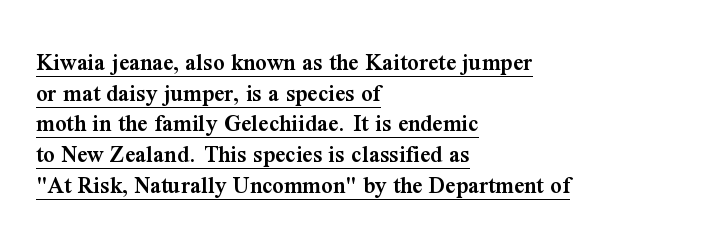
Line beginnings align vertically; line endings do not. The strokes are fattened partway — semibold, not bold. The string is rendered with underlining switched on. The letters sit at their default tracking, neither squeezed nor spread. Style check: upright.
